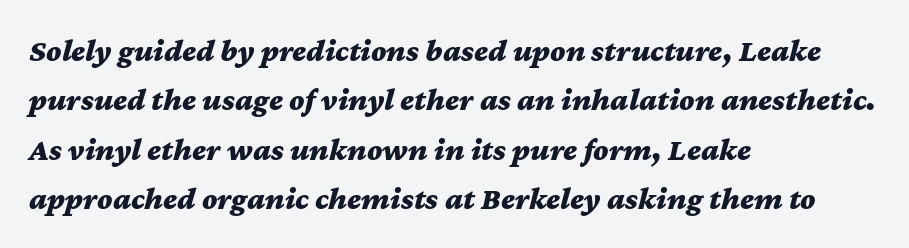
Q: Is the text bold? A: Yes.
Q: Is the text italic (slanted)? A: Yes, it leans right by about 12 degrees.
Q: Is the text underlined? A: No.
Q: How is the paragraph aligned? A: Left-aligned.
Q: Is the spacing between letters normal or unusually wide? A: Normal.
Q: Is the spacing between lines tight, normal or loose? A: Normal.
Q: Width (condensed, normal, or wide)? A: Wide.
Q: Stroke contrast? A: Medium.
Q: x-height? A: Medium.
Q: Monospaced? A: No.
